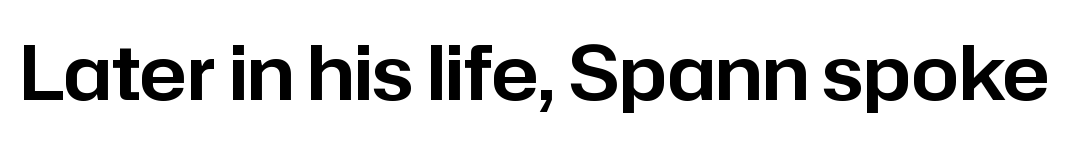
The image shows 76 px sans-serif type, upright; set normal letter spacing, not underlined; low stroke contrast and a medium x-height.
